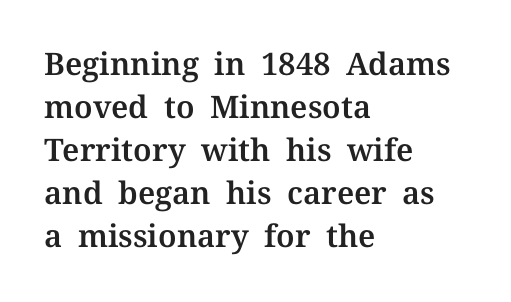
{"serif": "yes", "italic": "no", "width": "normal", "stroke_contrast": "medium", "x_height": "medium", "monospaced": "no", "underline": "no", "align": "left", "line_spacing": "normal", "line_spacing_ratio": 1.39, "letter_spacing": "normal", "letter_spacing_em": 0.0, "glyph_px": 31}
